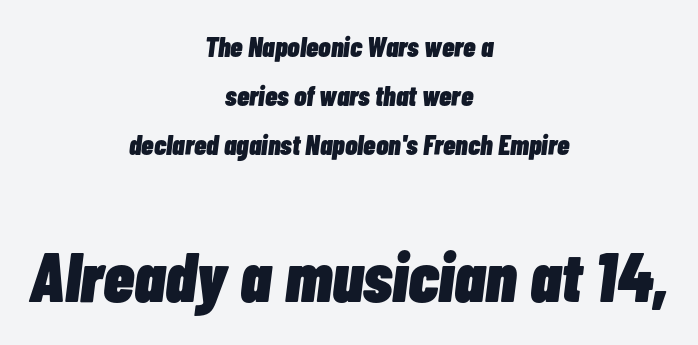
The image shows 70 px heavy, condensed type, italic (leaning right); set centered, line spacing 1.75x, normal letter spacing, not underlined; the second (bottom) block is 2.5x larger; low stroke contrast and a medium x-height.
